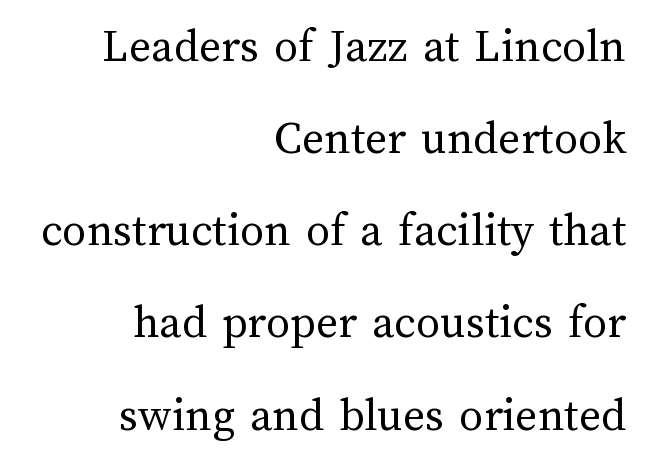
{"italic": "no", "bold": "no", "weight": "regular", "width": "normal", "stroke_contrast": "medium", "x_height": "medium", "monospaced": "no", "underline": "no", "align": "right", "line_spacing": "loose", "line_spacing_ratio": 1.92, "letter_spacing": "normal", "letter_spacing_em": 0.0, "glyph_px": 48}
